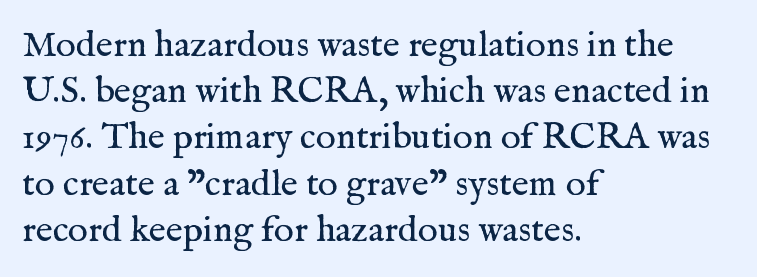
The image shows 37 px regular-weight serif type, upright; set left-aligned, normal line spacing (1.25x), normal letter spacing, not underlined; medium stroke contrast and a medium x-height.
